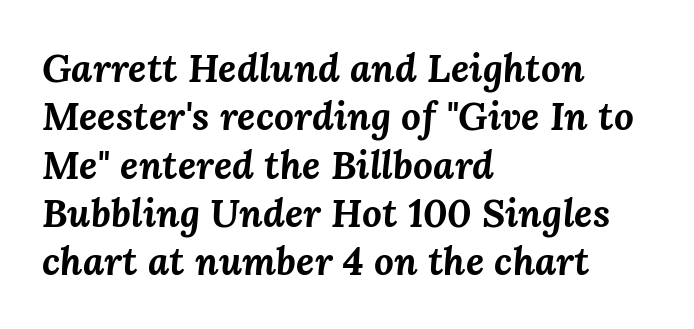
The rendering applies a slant to the glyphs. Words appear dense and cohesive because spacing is normal. Heft: maximum for text — a bold. The foot of each line stays bare and open.
